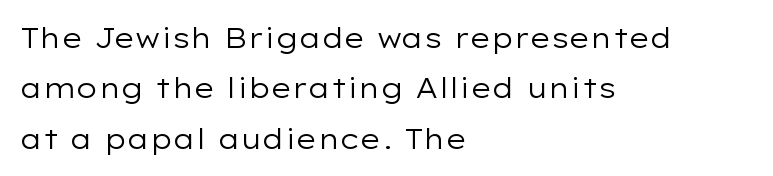
{"serif": "no", "italic": "no", "bold": "no", "weight": "regular", "width": "wide", "stroke_contrast": "low", "x_height": "medium", "monospaced": "no", "underline": "no", "align": "left", "line_spacing_ratio": 1.8, "letter_spacing": "normal", "letter_spacing_em": 0.0, "glyph_px": 28}
